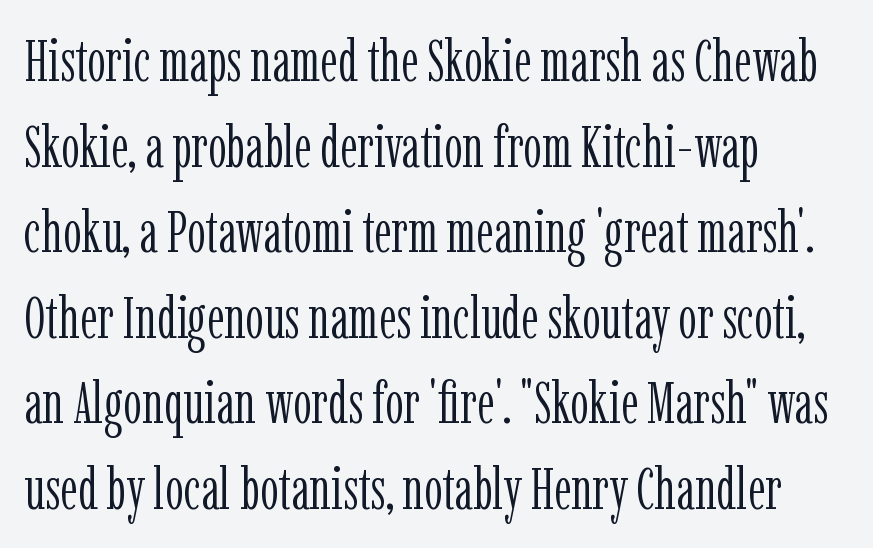
{"serif": "yes", "italic": "no", "bold": "no", "weight": "light", "width": "condensed", "stroke_contrast": "low", "x_height": "medium", "monospaced": "no", "underline": "no", "align": "left", "line_spacing": "normal", "line_spacing_ratio": 1.45, "letter_spacing": "normal", "letter_spacing_em": 0.0, "glyph_px": 59}
